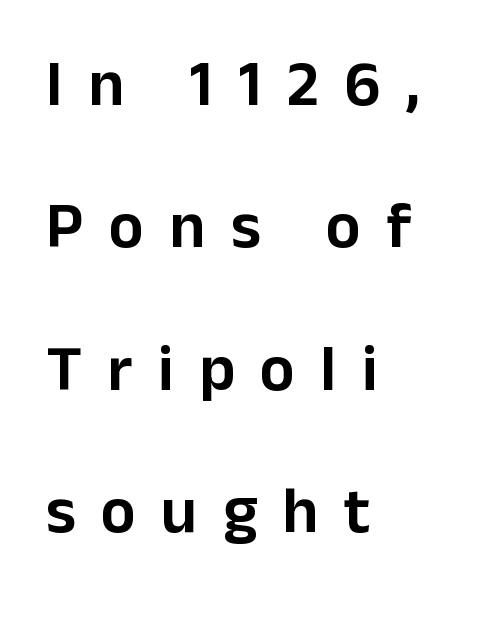
{"serif": "no", "italic": "no", "width": "normal", "stroke_contrast": "low", "x_height": "medium", "monospaced": "no", "underline": "no", "align": "left", "line_spacing": "loose", "line_spacing_ratio": 2.19, "letter_spacing": "wide", "letter_spacing_em": 0.39, "glyph_px": 65}
